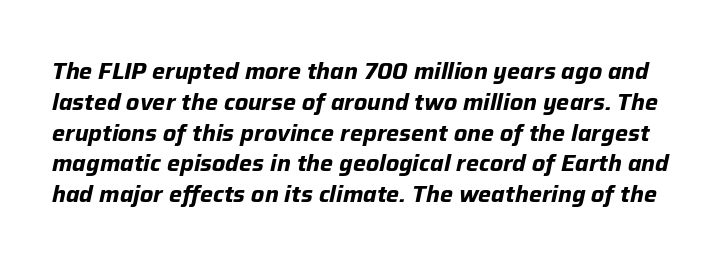
The image shows 23 px bold type, italic (leaning right); set normal line spacing (1.34x), normal letter spacing, not underlined.
